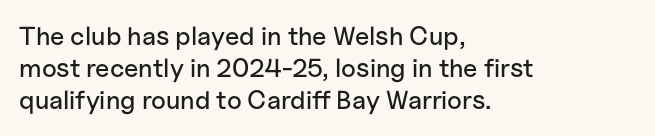
{"italic": "no", "underline": "no", "align": "left", "line_spacing_ratio": 1.24, "letter_spacing": "normal", "letter_spacing_em": 0.0, "glyph_px": 26}
